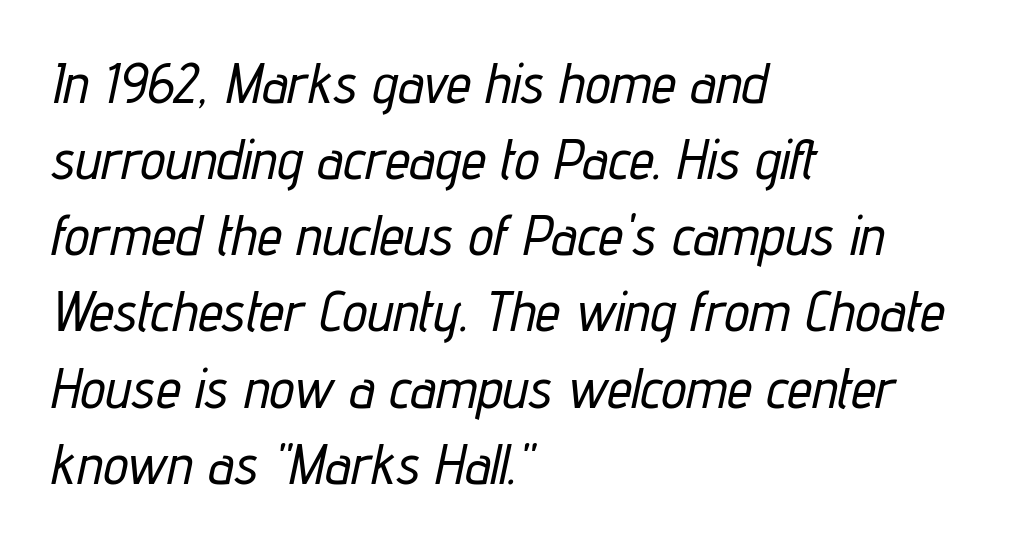
Each new line begins a customary step beneath the previous one. In terms of letterspacing, this is plain default setting. This sample has the flowing, uneven cadence of proportional lettering. A student would call this left alignment; a typographer would say flush left, rag right. The strip under each line holds only bare page.
